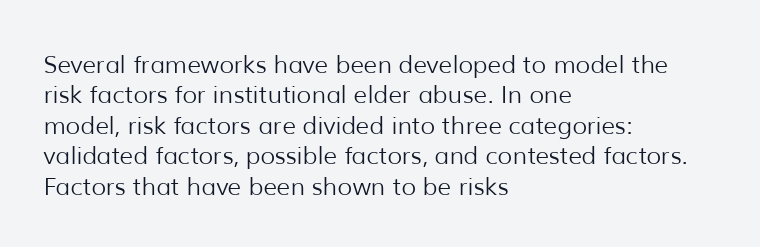
The type sits square on the baseline with zero lean. Only glyphs here, with clear space below each row. This sample is left-justified, so line endings fall wherever the words run out. Nothing unusual about the tracking: characters are spaced as the font intends. No extra ink here — the face is not bold.
